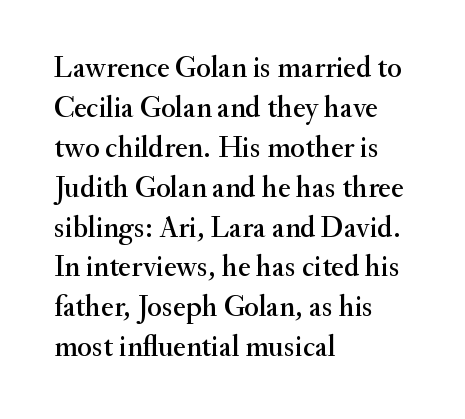
{"serif": "yes", "italic": "no", "width": "normal", "stroke_contrast": "medium", "x_height": "small", "monospaced": "no", "underline": "no", "align": "left", "line_spacing": "normal", "line_spacing_ratio": 1.33, "letter_spacing": "normal", "letter_spacing_em": 0.0, "glyph_px": 30}
